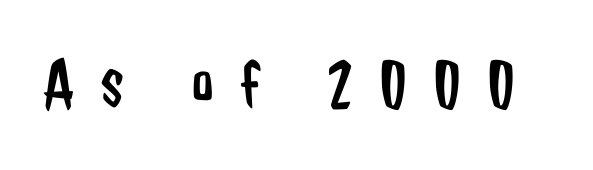
The image shows 68 px regular-weight, condensed sans-serif type, upright; set unusually wide letter spacing (+0.41 em), not underlined; low stroke contrast and a medium x-height.
